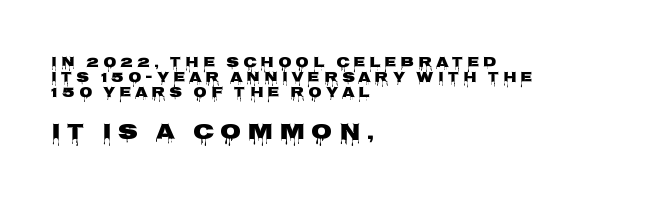
Q: Is the text italic (slanted)? A: No, it is upright.
Q: Is the text underlined? A: No.
Q: How is the paragraph aligned? A: Left-aligned.
Q: Is the spacing between letters normal or unusually wide? A: Unusually wide.
Q: Is the spacing between lines tight, normal or loose? A: Tight.
Q: Which block of text is set in a larger size, the first (top) or the second (bottom)? A: The second (bottom) one.
